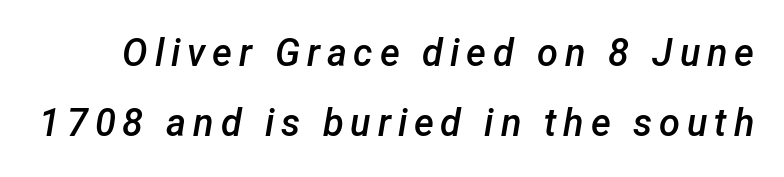
Style check: oblique. The passage shown is typed in a proportional face where columns would drift. As a designer I'd log this as weight 600, semibold. Underlining? Definitely not there.
